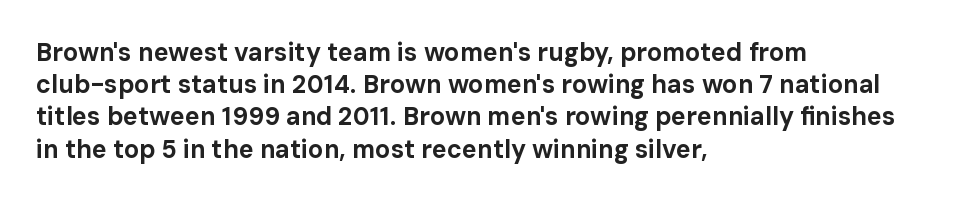
{"italic": "no", "bold": "yes", "underline": "no", "align": "left", "line_spacing": "normal", "line_spacing_ratio": 1.29, "letter_spacing": "normal", "letter_spacing_em": 0.0, "glyph_px": 25}
